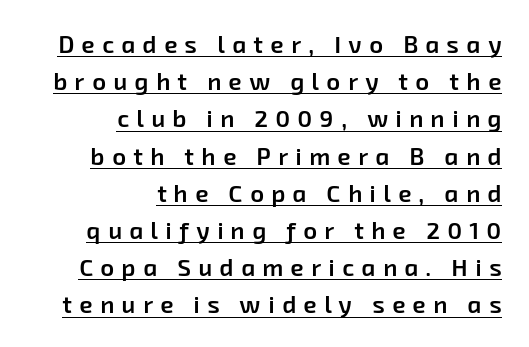
{"bold": "semi", "underline": "yes", "align": "right", "line_spacing": "normal", "line_spacing_ratio": 1.55, "letter_spacing": "wide", "letter_spacing_em": 0.31, "glyph_px": 24}
